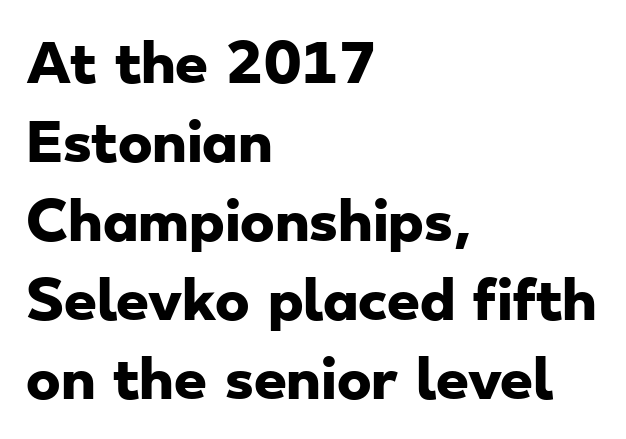
{"serif": "no", "bold": "yes", "weight": "heavy", "width": "wide", "stroke_contrast": "low", "x_height": "small", "monospaced": "no", "underline": "no", "align": "left", "line_spacing": "normal", "line_spacing_ratio": 1.52, "letter_spacing": "normal", "letter_spacing_em": 0.0, "glyph_px": 52}
